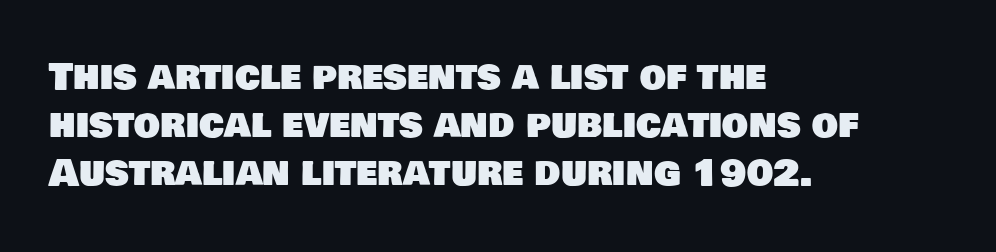
Spacing between characters is what you'd get straight out of the box. Look at the bottom of the vertical strokes: they stop flat, with no serifs. The setting favours the left margin, as ordinary paragraphs usually do. Quick note: interline space is typical. Is this a fixed-width face? No — the glyphs have proportional, varying widths. The gap between lines stays unmarked.
